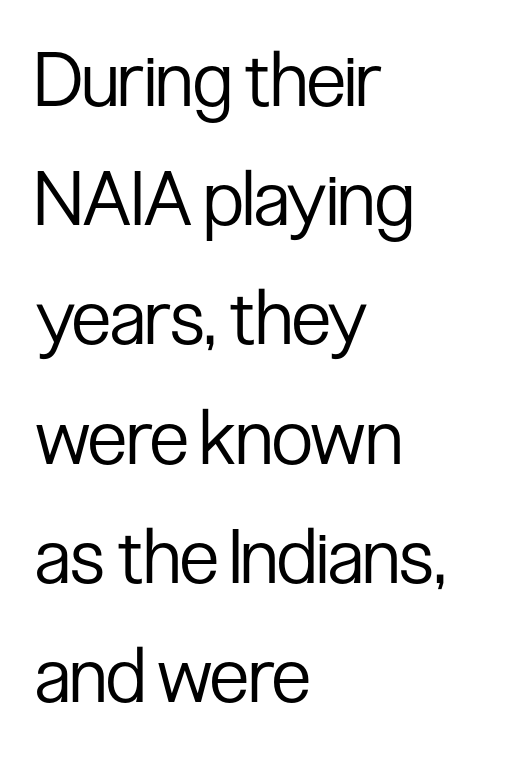
Q: Is the text bold? A: No.
Q: Is the text italic (slanted)? A: No, it is upright.
Q: Is the typeface a serif or a sans-serif typeface? A: Sans-serif.
Q: Is the text underlined? A: No.
Q: How is the paragraph aligned? A: Left-aligned.
Q: Is the spacing between letters normal or unusually wide? A: Normal.
Q: Is the spacing between lines tight, normal or loose? A: Normal.
Q: Width (condensed, normal, or wide)? A: Condensed.
Q: Stroke contrast? A: Low.
Q: x-height? A: Medium.
Q: Monospaced? A: No.
